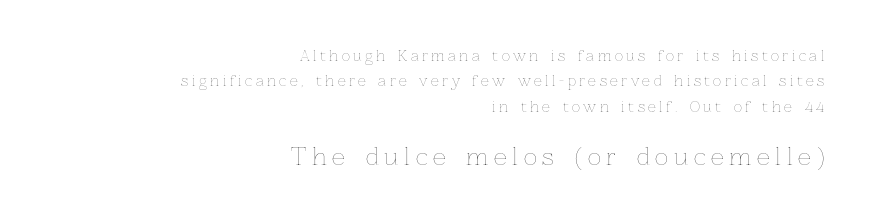
The letterforms stand isolated, each surrounded by extra space. The space beneath each line is pristine and unruled. This sample uses an upright cut, with every glyph sitting square on the baseline. The lines in this sample share a right terminus and differ only in where they begin. The later block is typeset at a bigger size than the earlier block. No chunkiness to these letters — they're not bold.
